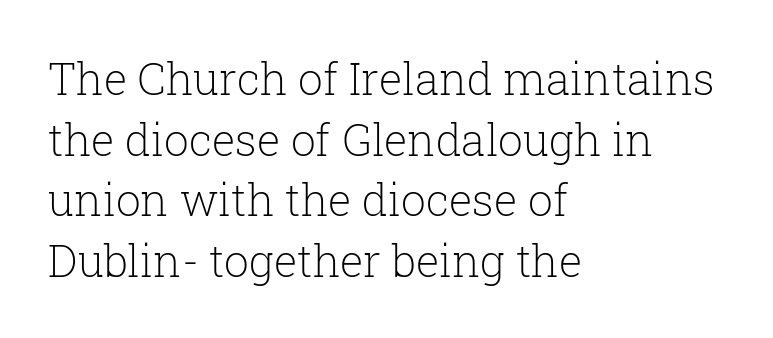
Q: Is the text bold? A: No.
Q: Is the text italic (slanted)? A: No, it is upright.
Q: Is the typeface a serif or a sans-serif typeface? A: Serif.
Q: Is the text underlined? A: No.
Q: How is the paragraph aligned? A: Left-aligned.
Q: Is the spacing between letters normal or unusually wide? A: Normal.
Q: Is the spacing between lines tight, normal or loose? A: Normal.
Q: Width (condensed, normal, or wide)? A: Normal.
Q: Stroke contrast? A: Low.
Q: x-height? A: Medium.
Q: Monospaced? A: No.
